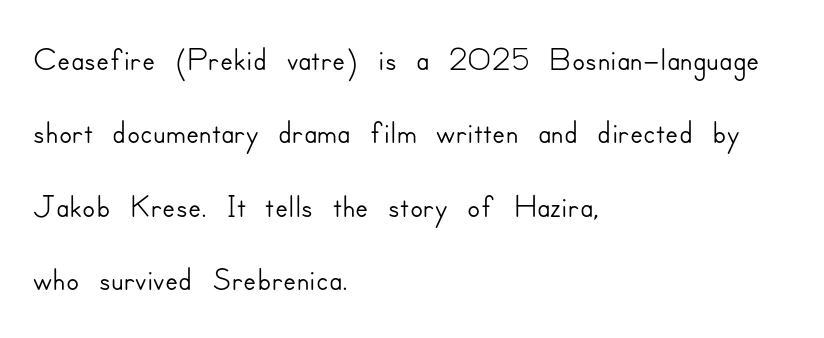
The image shows 48 px sans-serif type, upright; set left-aligned, normal line spacing (1.53x), normal letter spacing, not underlined; low stroke contrast and a small x-height.
